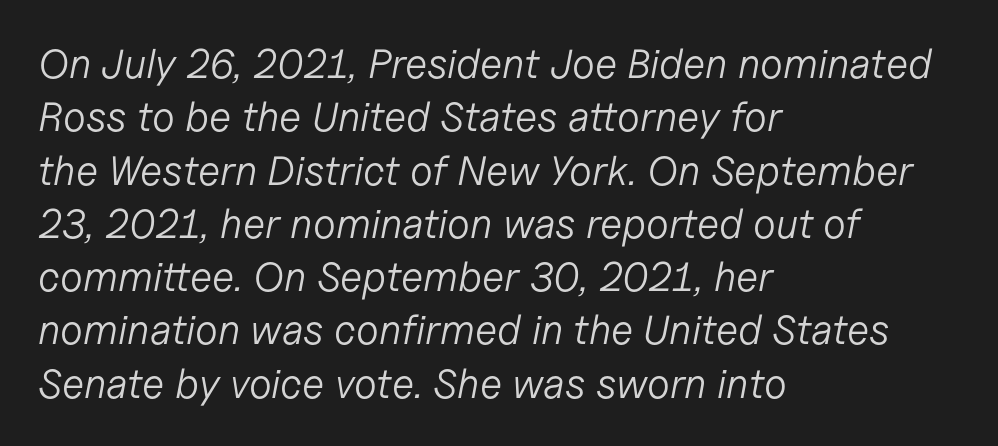
Q: Is the text bold? A: No.
Q: Is the text italic (slanted)? A: Yes, it leans right by about 11 degrees.
Q: Is the text underlined? A: No.
Q: How is the paragraph aligned? A: Left-aligned.
Q: Is the spacing between letters normal or unusually wide? A: Normal.
Q: Is the spacing between lines tight, normal or loose? A: Normal.
Q: Width (condensed, normal, or wide)? A: Normal.
Q: Stroke contrast? A: Low.
Q: x-height? A: Medium.
Q: Monospaced? A: No.
